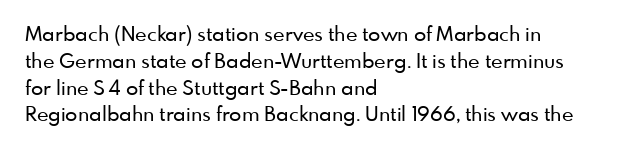
The image shows 20 px text type, upright; set left-aligned, normal line spacing (1.34x), normal letter spacing, not underlined.
